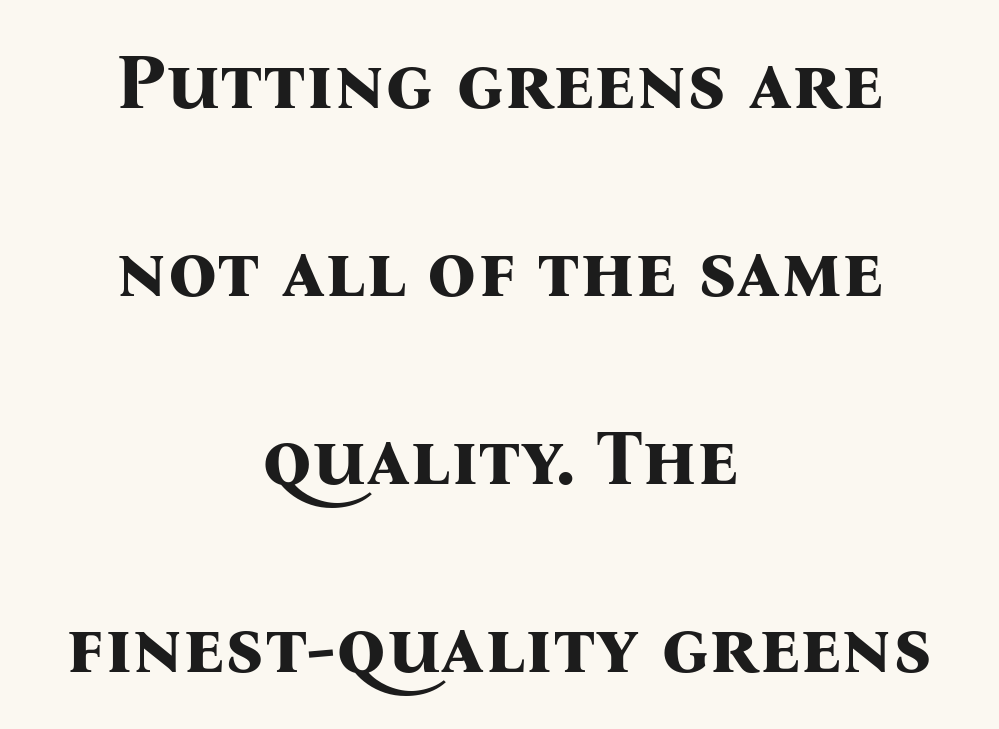
{"serif": "yes", "italic": "no", "bold": "yes", "weight": "bold", "width": "normal", "stroke_contrast": "medium", "x_height": "medium", "monospaced": "no", "underline": "no", "align": "center", "line_spacing": "loose", "line_spacing_ratio": 2.44, "letter_spacing": "normal", "letter_spacing_em": 0.0, "glyph_px": 77}
